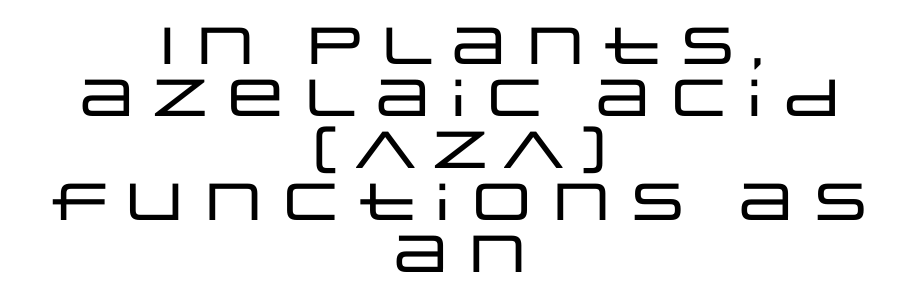
Q: Is the text italic (slanted)? A: No, it is upright.
Q: Is the typeface a serif or a sans-serif typeface? A: Sans-serif.
Q: Is the text underlined? A: No.
Q: How is the paragraph aligned? A: Centered.
Q: Is the spacing between letters normal or unusually wide? A: Normal.
Q: Is the spacing between lines tight, normal or loose? A: Tight.
Q: Width (condensed, normal, or wide)? A: Wide.
Q: Stroke contrast? A: Low.
Q: x-height? A: Large.
Q: Monospaced? A: No.
